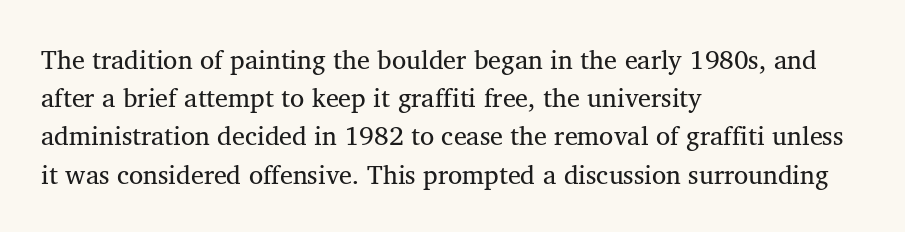
Q: Is the text bold? A: No.
Q: Is the text underlined? A: No.
Q: How is the paragraph aligned? A: Left-aligned.
Q: Is the spacing between letters normal or unusually wide? A: Normal.
Q: Is the spacing between lines tight, normal or loose? A: Normal.
